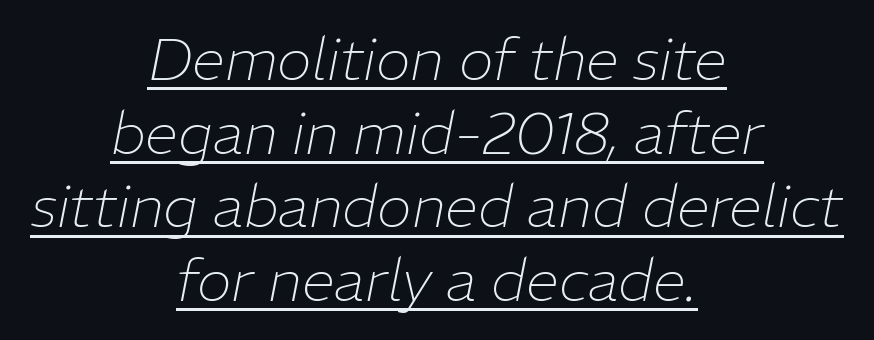
{"italic": "yes", "lean": "right", "slant_degrees": 11, "bold": "no", "weight": "thin", "width": "normal", "stroke_contrast": "low", "x_height": "medium", "monospaced": "no", "underline": "yes", "align": "center", "line_spacing": "normal", "line_spacing_ratio": 1.25, "letter_spacing": "normal", "letter_spacing_em": 0.0, "glyph_px": 59}
